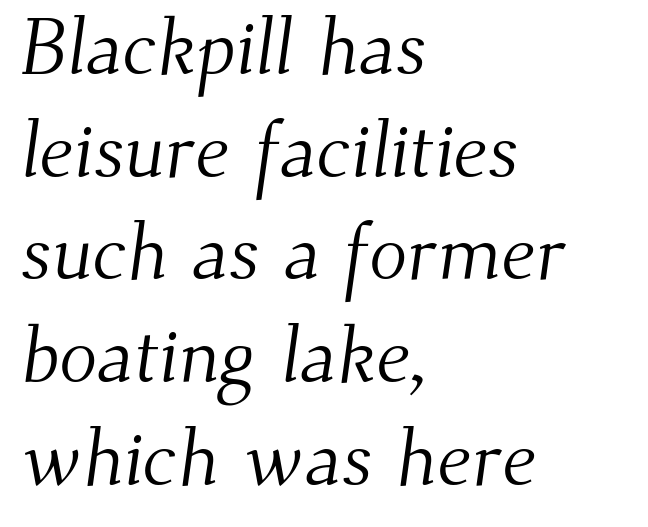
{"serif": "yes", "bold": "no", "weight": "light", "width": "normal", "stroke_contrast": "medium", "x_height": "small", "monospaced": "no", "underline": "no", "align": "left", "line_spacing": "normal", "line_spacing_ratio": 1.3, "letter_spacing": "normal", "letter_spacing_em": 0.0, "glyph_px": 79}
